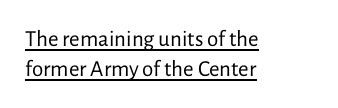
The passage shown has conventional tracking throughout. Compared with typical paragraphs, the rows here are spaced about the same. When letters stand straight like this, we call the style roman or upright. The strokes carry an ordinary text weight at most.
